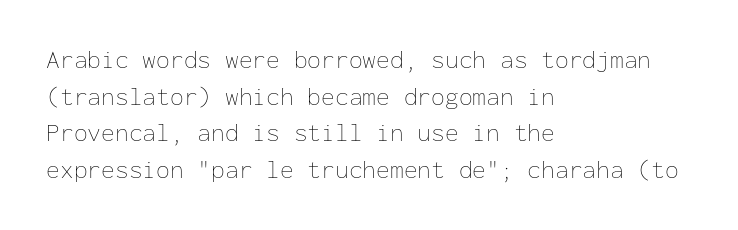
The image shows 25 px text type, upright; set left-aligned, normal line spacing (1.47x), normal letter spacing, not underlined.
